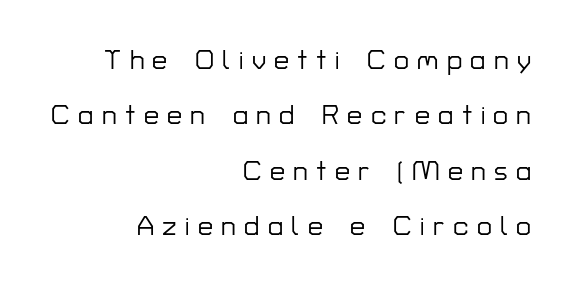
Q: Is the text italic (slanted)? A: No, it is upright.
Q: Is the text underlined? A: No.
Q: How is the paragraph aligned? A: Right-aligned.
Q: Is the spacing between letters normal or unusually wide? A: Unusually wide.
Q: Is the spacing between lines tight, normal or loose? A: Loose.
